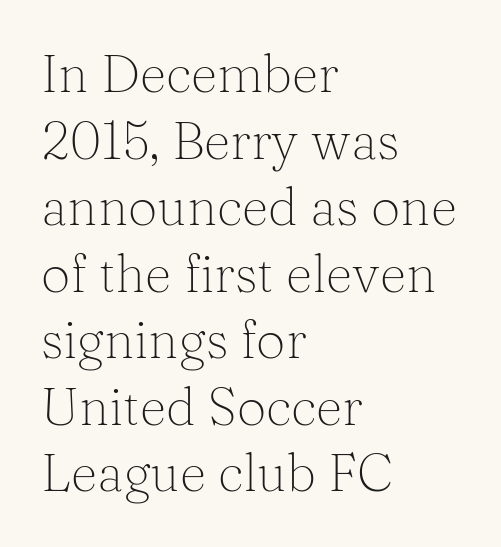
{"serif": "yes", "italic": "no", "bold": "no", "weight": "light", "width": "normal", "stroke_contrast": "medium", "x_height": "medium", "monospaced": "no", "underline": "no", "align": "left", "line_spacing": "normal", "line_spacing_ratio": 1.28, "letter_spacing": "normal", "letter_spacing_em": 0.0, "glyph_px": 52}
